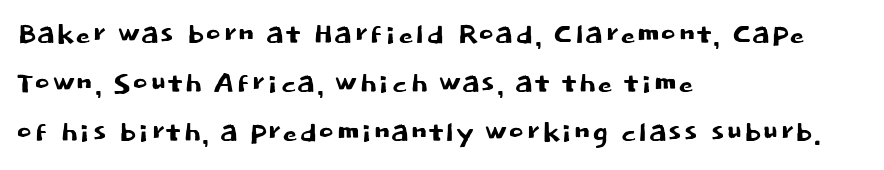
{"serif": "no", "italic": "no", "width": "normal", "stroke_contrast": "low", "x_height": "large", "monospaced": "no", "underline": "no", "align": "left", "line_spacing": "normal", "line_spacing_ratio": 1.29, "letter_spacing": "normal", "letter_spacing_em": 0.0, "glyph_px": 38}
